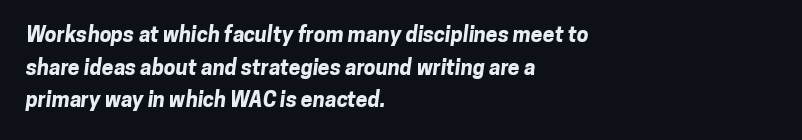
The image shows 21 px bold type; set left-aligned, normal line spacing (1.55x), normal letter spacing, not underlined.
